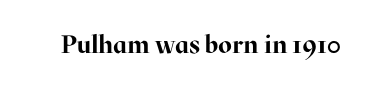
The image shows 25 px bold type, upright; set normal letter spacing, not underlined.
